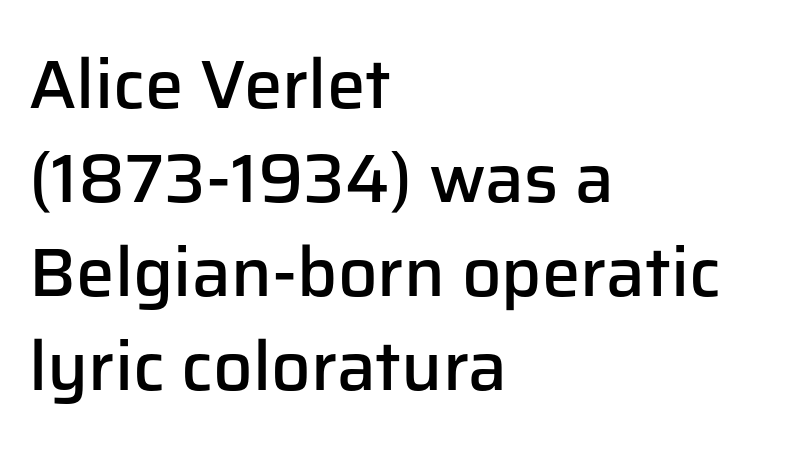
Q: Is the text bold? A: Semi-bold.
Q: Is the text italic (slanted)? A: No, it is upright.
Q: Is the typeface a serif or a sans-serif typeface? A: Sans-serif.
Q: Is the text underlined? A: No.
Q: How is the paragraph aligned? A: Left-aligned.
Q: Is the spacing between letters normal or unusually wide? A: Normal.
Q: Is the spacing between lines tight, normal or loose? A: Normal.
Q: Width (condensed, normal, or wide)? A: Normal.
Q: Stroke contrast? A: Low.
Q: x-height? A: Medium.
Q: Monospaced? A: No.
